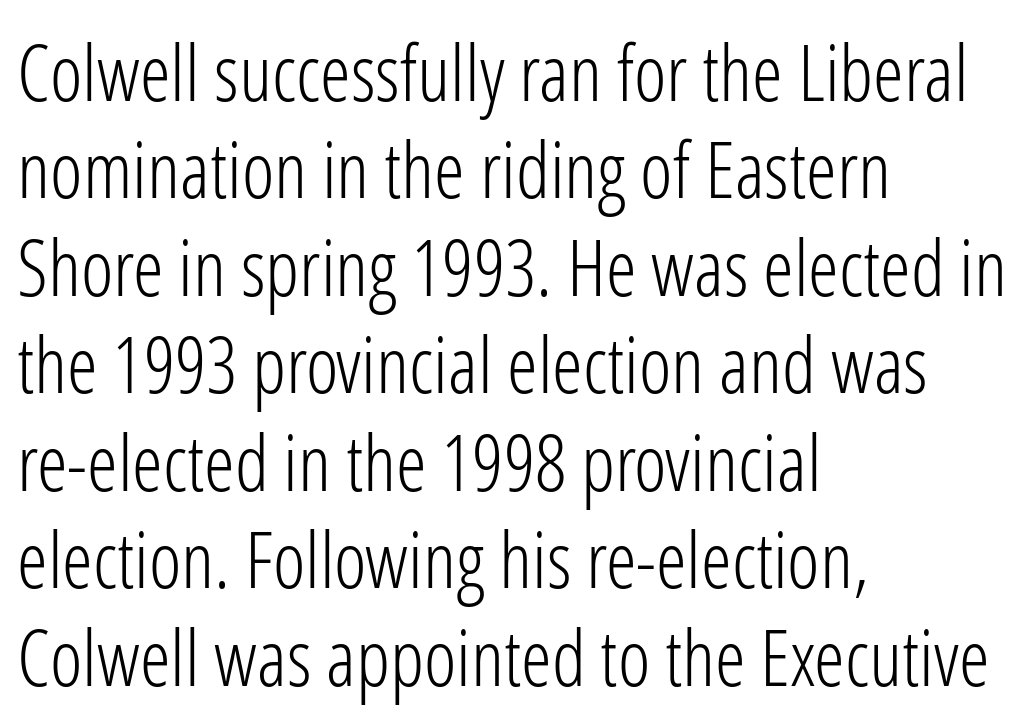
The image shows 78 px light, condensed sans-serif type, upright; set left-aligned, normal line spacing (1.25x), normal letter spacing, not underlined; low stroke contrast and a medium x-height.
